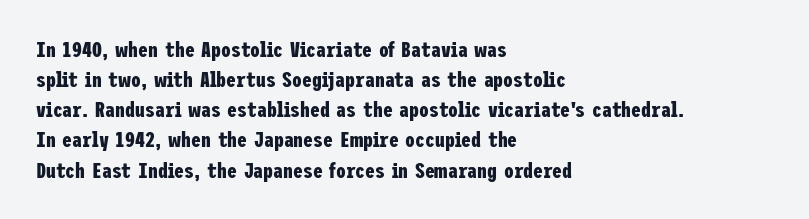
{"italic": "no", "bold": "yes", "underline": "no", "align": "left", "line_spacing": "normal", "line_spacing_ratio": 1.37, "letter_spacing": "normal", "letter_spacing_em": 0.0, "glyph_px": 22}
